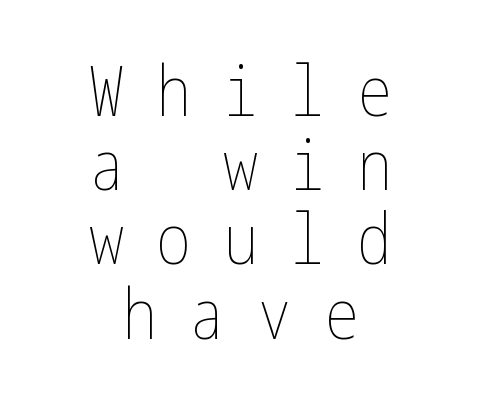
Only glyphs here, with clear space below each row. The rendering uses a small line-height, squeezing the rows. These lines have a slow, spaced-out rhythm from letter to letter. On a weight scale, this lands at 450 or below.
